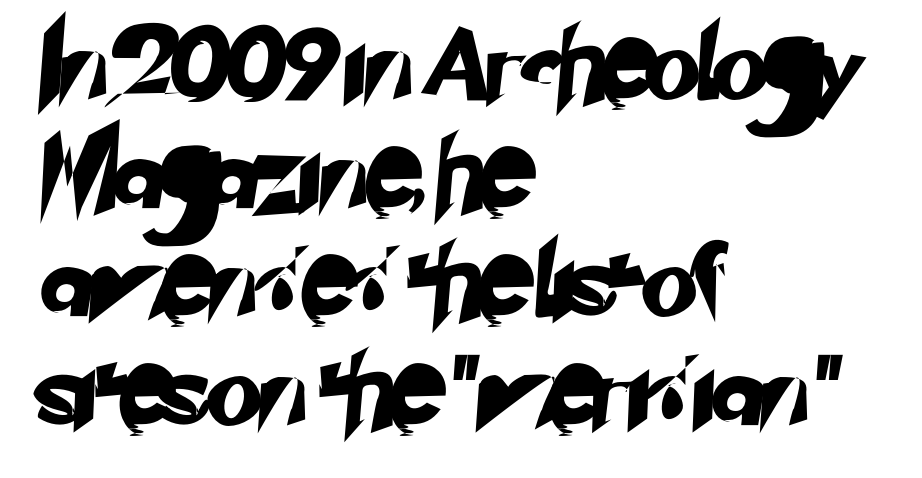
The image shows 72 px sans-serif type; set left-aligned, normal line spacing (1.51x), normal letter spacing, not underlined; low stroke contrast and a small x-height.
